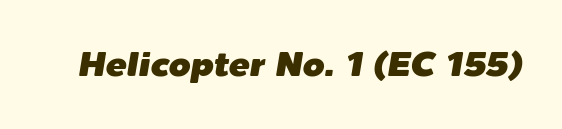
The image shows 35 px text type, italic (leaning right); set normal letter spacing, not underlined; low stroke contrast and a medium x-height.
